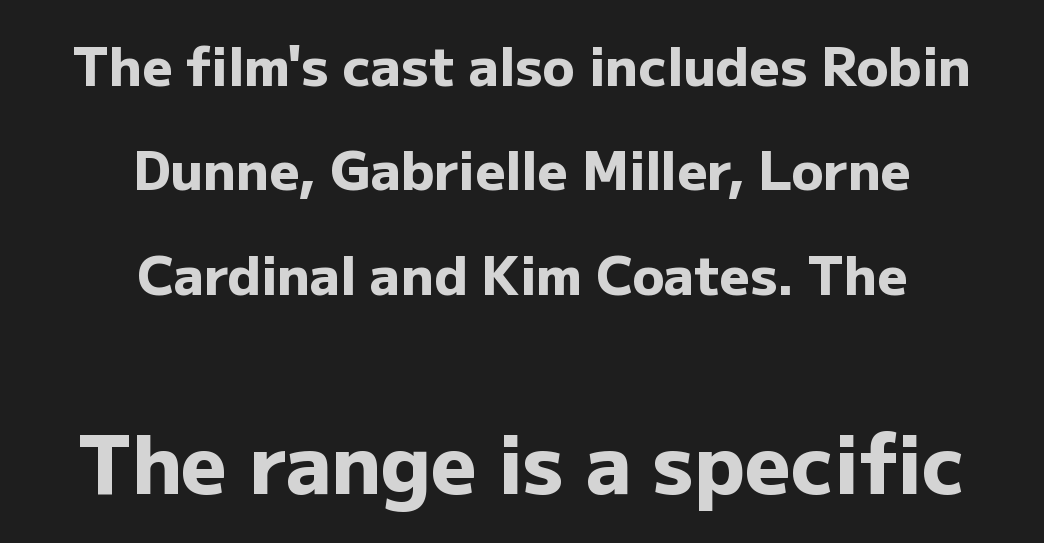
Q: Is the text bold? A: Yes.
Q: Is the text italic (slanted)? A: No, it is upright.
Q: Is the typeface a serif or a sans-serif typeface? A: Sans-serif.
Q: Is the text underlined? A: No.
Q: How is the paragraph aligned? A: Centered.
Q: Is the spacing between letters normal or unusually wide? A: Normal.
Q: Is the spacing between lines tight, normal or loose? A: Loose.
Q: Which block of text is set in a larger size, the first (top) or the second (bottom)? A: The second (bottom) one.
Q: Width (condensed, normal, or wide)? A: Normal.
Q: Stroke contrast? A: Low.
Q: x-height? A: Medium.
Q: Monospaced? A: No.
